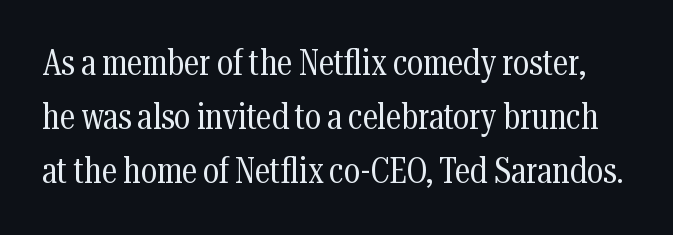
Q: Is the text bold? A: No.
Q: Is the text italic (slanted)? A: No, it is upright.
Q: Is the typeface a serif or a sans-serif typeface? A: Serif.
Q: Is the text underlined? A: No.
Q: Is the spacing between letters normal or unusually wide? A: Normal.
Q: Is the spacing between lines tight, normal or loose? A: Normal.
Q: Width (condensed, normal, or wide)? A: Condensed.
Q: Stroke contrast? A: Medium.
Q: x-height? A: Medium.
Q: Monospaced? A: No.
